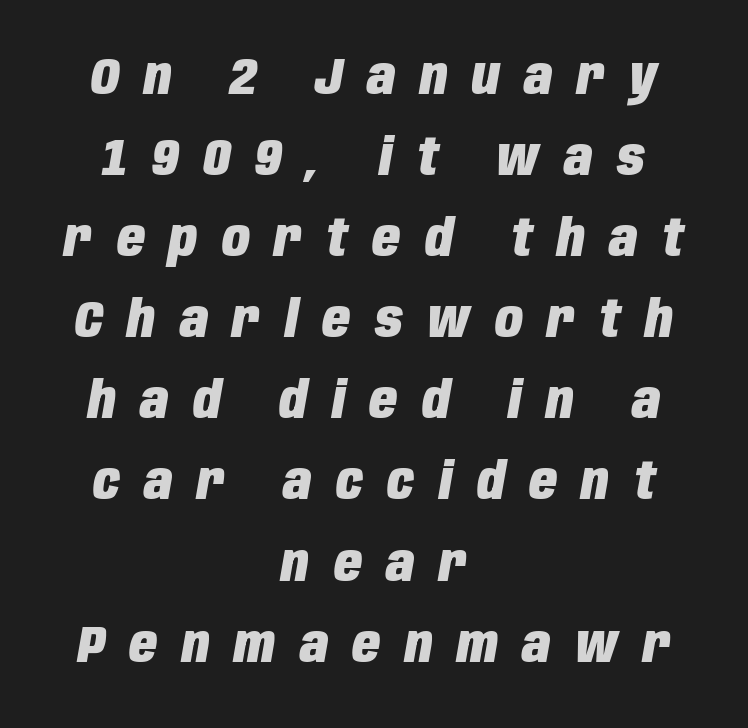
There is plenty of visible air inserted between adjacent glyphs. The letters are slanted; this is an italic face. Bare-footed words on every line. Plenty of ink on the page — the face is bold. If you measured baseline to baseline, you'd find a middling distance.
